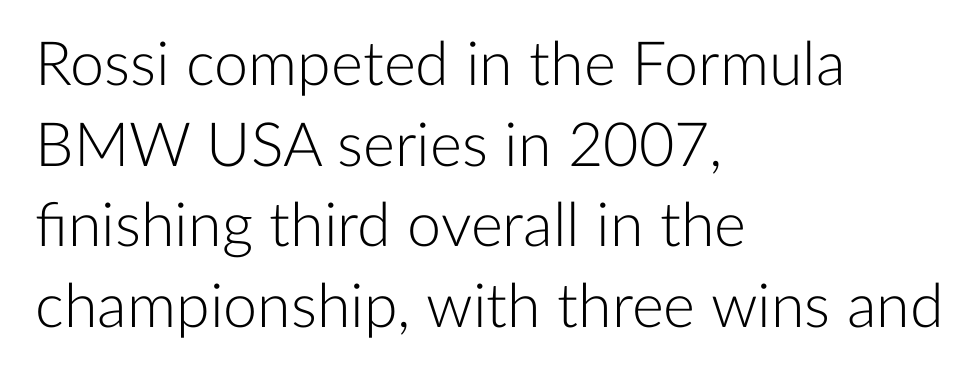
{"serif": "no", "italic": "no", "bold": "no", "weight": "light", "width": "normal", "stroke_contrast": "low", "x_height": "medium", "monospaced": "no", "underline": "no", "align": "left", "line_spacing": "normal", "line_spacing_ratio": 1.32, "letter_spacing": "normal", "letter_spacing_em": 0.0, "glyph_px": 61}
